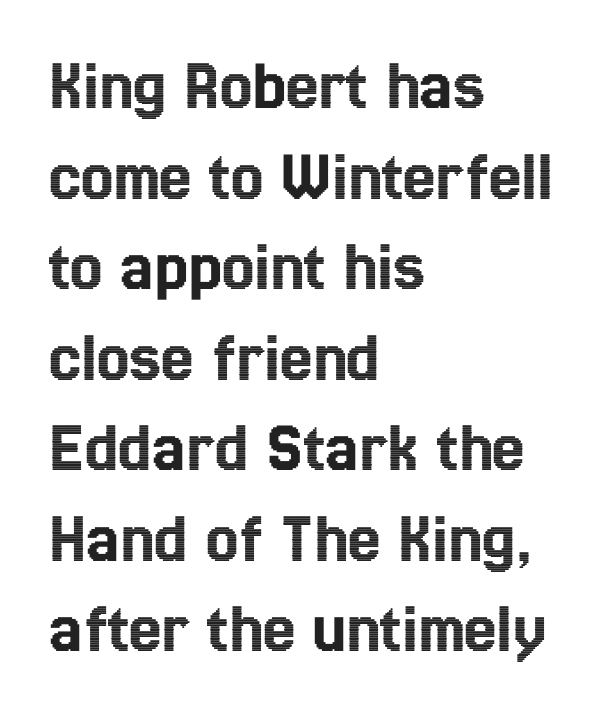
The image shows 73 px condensed type, upright; set left-aligned, line spacing 1.24x, normal letter spacing, not underlined; a medium x-height.
